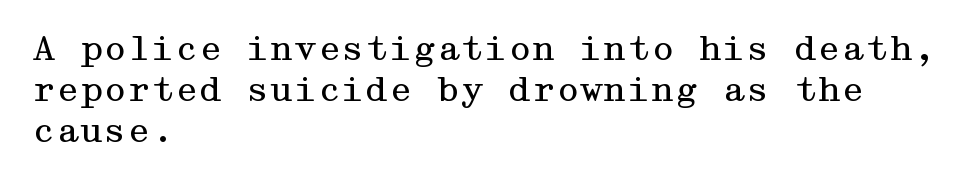
{"serif": "yes", "italic": "no", "bold": "no", "weight": "regular", "width": "wide", "stroke_contrast": "medium", "x_height": "medium", "underline": "no", "align": "left", "line_spacing_ratio": 1.2, "letter_spacing": "normal", "letter_spacing_em": 0.0, "glyph_px": 34}
